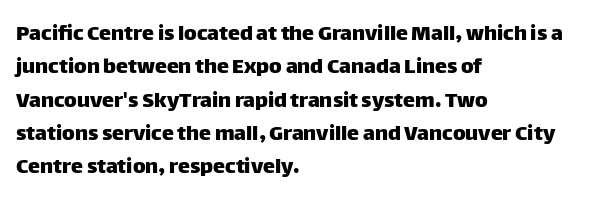
Q: Is the text italic (slanted)? A: No, it is upright.
Q: Is the text underlined? A: No.
Q: How is the paragraph aligned? A: Left-aligned.
Q: Is the spacing between letters normal or unusually wide? A: Normal.
Q: Is the spacing between lines tight, normal or loose? A: Normal.
